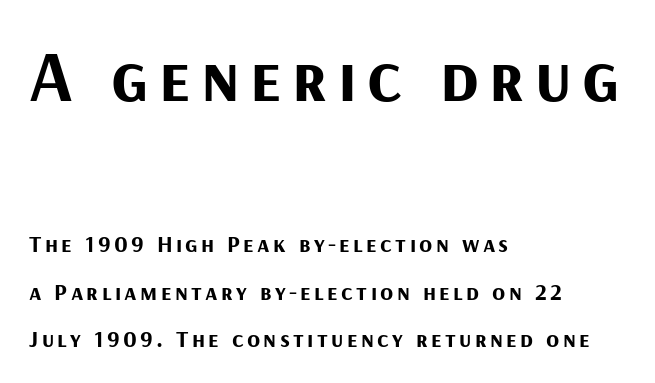
The image shows 72 px bold sans-serif type, upright; set left-aligned, loose line spacing (1.97x), not underlined; the first (top) block is 3.0x larger; medium stroke contrast and a medium x-height.
